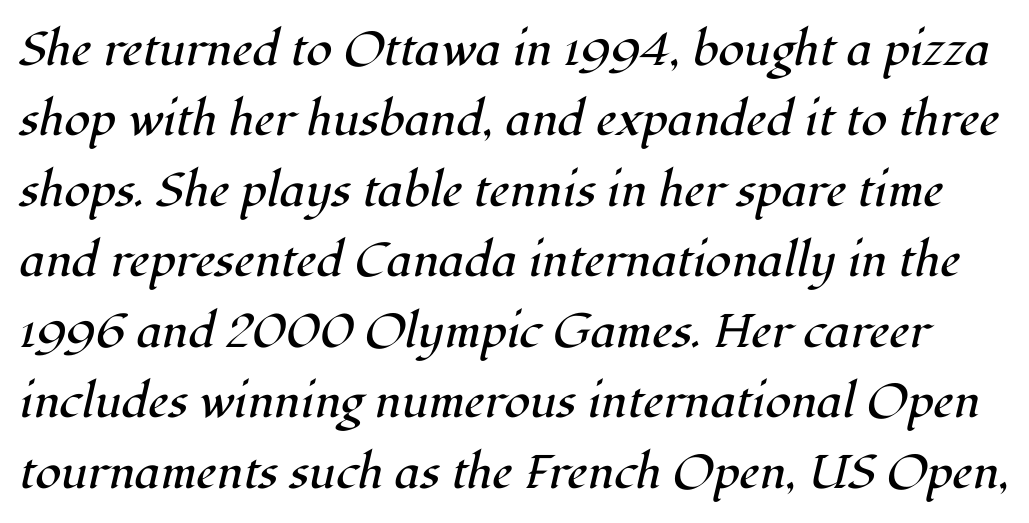
The letterforms sit at book weight or below. This rendering leaves character spacing at its baseline value. The rows are spaced the way most documents space them. Type without underlining. Do the characters align in a grid? No, the font is proportional. In terms of posture, this sample is oblique.
